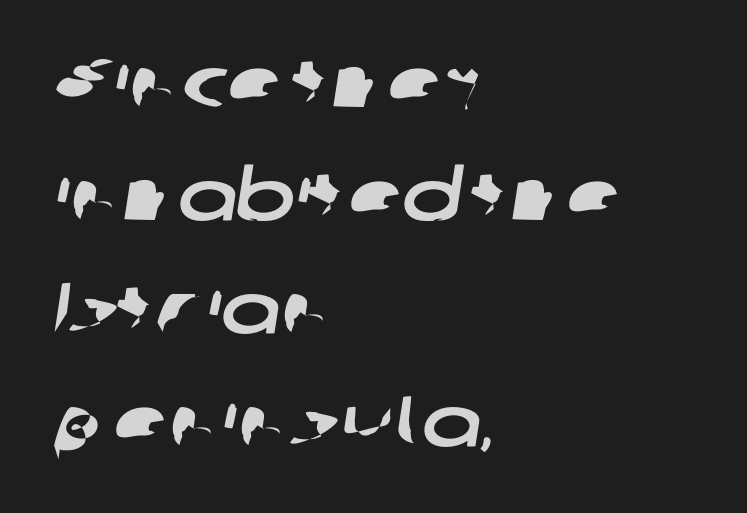
Q: Is the typeface a serif or a sans-serif typeface? A: Sans-serif.
Q: Is the text underlined? A: No.
Q: How is the paragraph aligned? A: Left-aligned.
Q: Is the spacing between letters normal or unusually wide? A: Normal.
Q: Is the spacing between lines tight, normal or loose? A: Normal.
Q: Width (condensed, normal, or wide)? A: Wide.
Q: Stroke contrast? A: Low.
Q: x-height? A: Medium.
Q: Monospaced? A: No.
